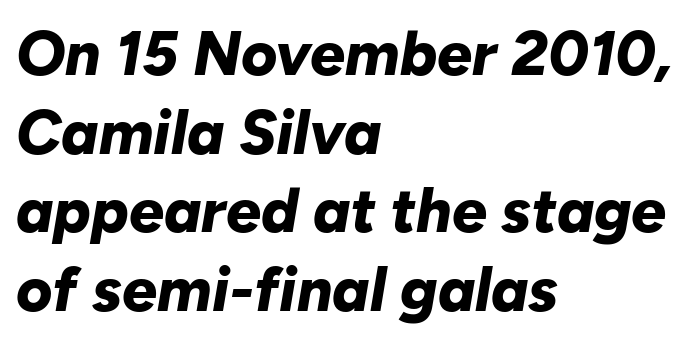
Successive baselines arrive at the customary interval. The sample has been set heavy, in full bold. Characters are canted at an angle relative to the baseline's perpendicular. Anything drawn beneath the words? Only blank space. The rendering uses natural spacing where letterforms have individual widths.
